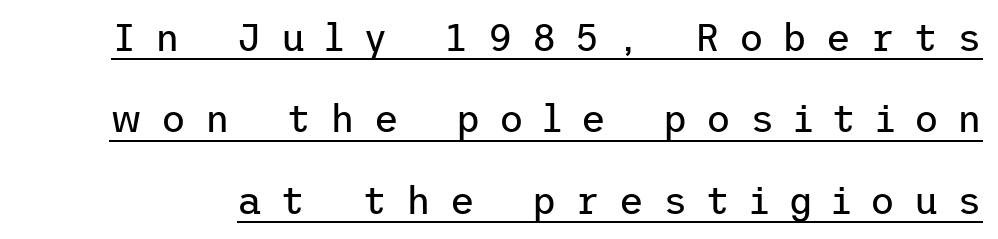
The image shows 38 px regular-weight sans-serif type, upright; set loose line spacing (2.14x), unusually wide letter spacing (+0.5 em), underlined; low stroke contrast and a medium x-height.
